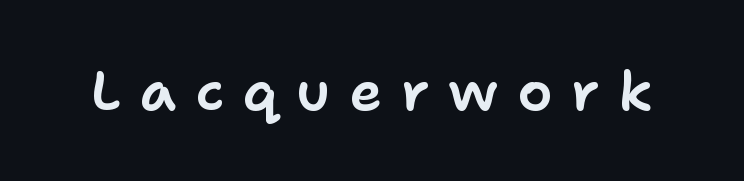
{"serif": "no", "italic": "no", "width": "normal", "stroke_contrast": "low", "x_height": "medium", "monospaced": "no", "underline": "no", "letter_spacing": "wide", "letter_spacing_em": 0.35, "glyph_px": 55}
